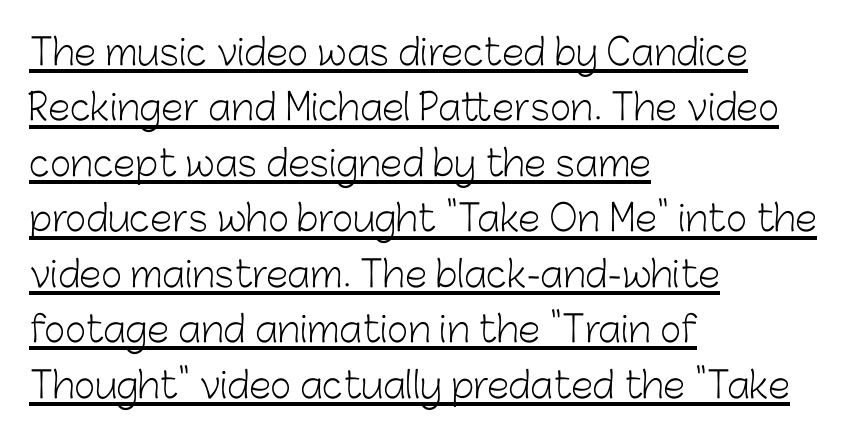
The image shows 36 px light sans-serif type, upright; set left-aligned, normal line spacing (1.54x), normal letter spacing, underlined; low stroke contrast and a medium x-height.
